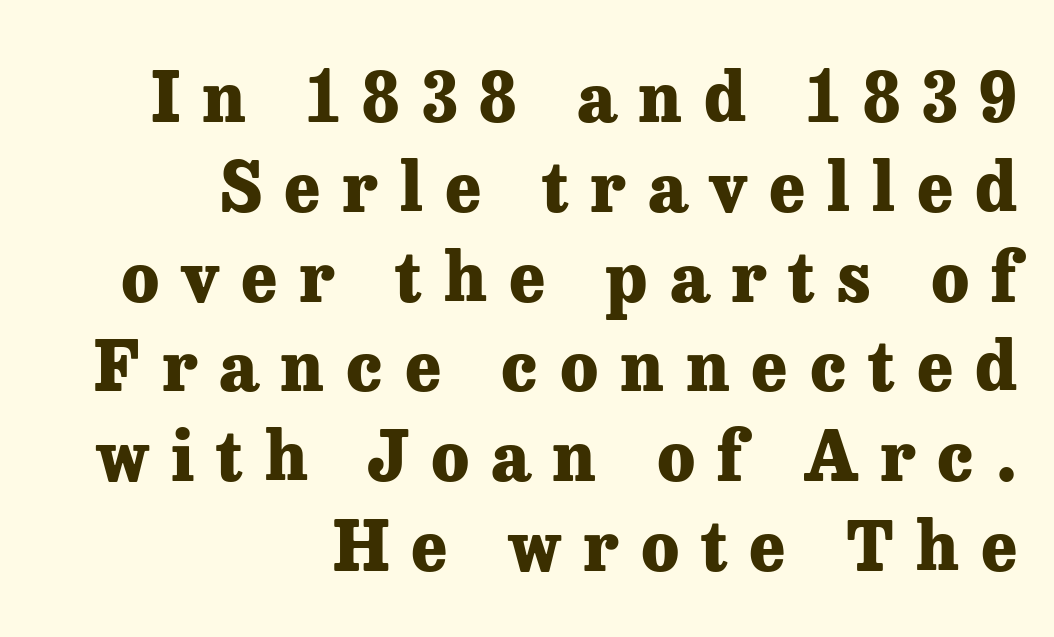
{"serif": "yes", "italic": "no", "bold": "yes", "weight": "heavy", "width": "normal", "stroke_contrast": "low", "x_height": "medium", "monospaced": "no", "underline": "no", "align": "right", "line_spacing": "normal", "line_spacing_ratio": 1.32, "letter_spacing": "wide", "letter_spacing_em": 0.32, "glyph_px": 68}
